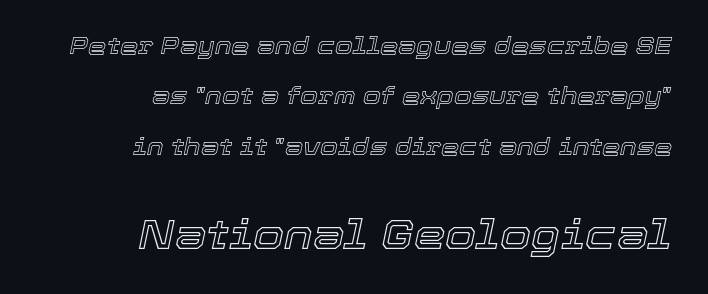
{"italic": "yes", "lean": "right", "slant_degrees": 12, "width": "normal", "x_height": "medium", "monospaced": "no", "underline": "no", "align": "right", "line_spacing": "loose", "line_spacing_ratio": 2.19, "letter_spacing": "normal", "letter_spacing_em": 0.0, "larger_block": "second", "size_ratio": 1.74, "glyph_px": 40}
